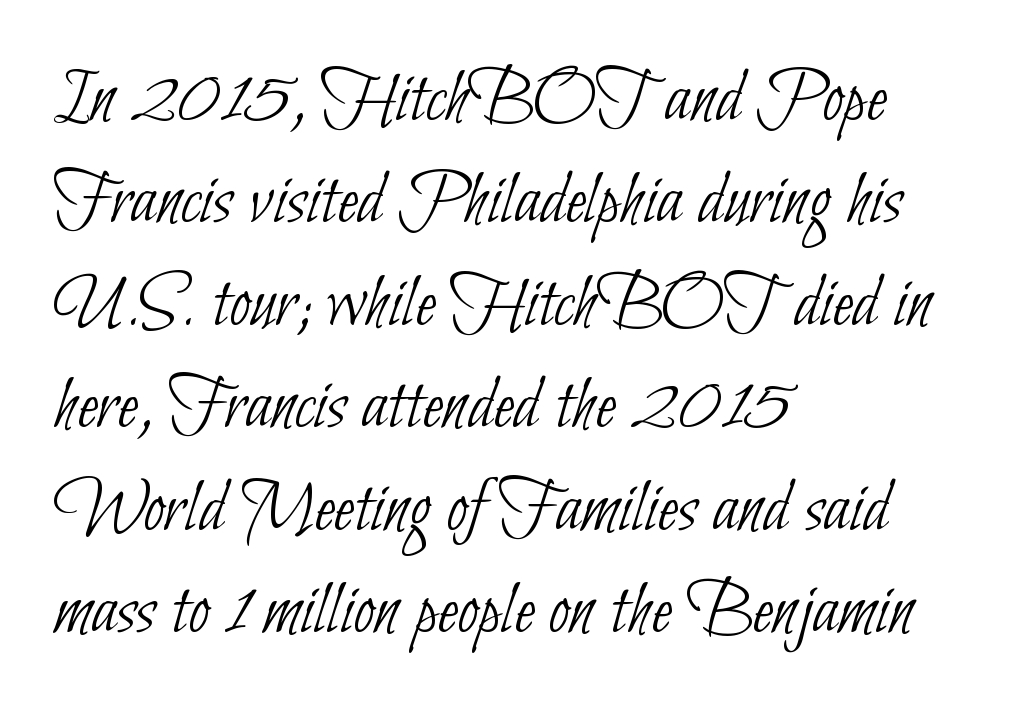
Compared with a centered layout, this one pins lines to the left instead. Varying glyph widths throughout — classic text-font behaviour. The designer went with a sans here, leaving each stem footless. No extra ink here — the face is not bold. There is no visible air inserted between adjacent glyphs.
